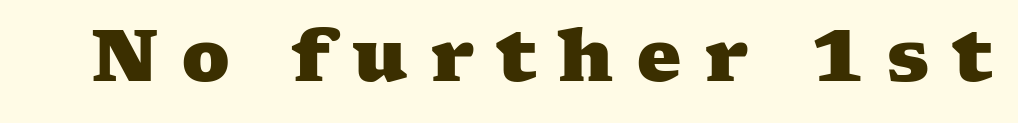
Q: Is the text bold? A: Yes.
Q: Is the typeface a serif or a sans-serif typeface? A: Serif.
Q: Is the text underlined? A: No.
Q: Is the spacing between letters normal or unusually wide? A: Unusually wide.
Q: Width (condensed, normal, or wide)? A: Wide.
Q: Stroke contrast? A: Medium.
Q: x-height? A: Medium.
Q: Monospaced? A: No.
